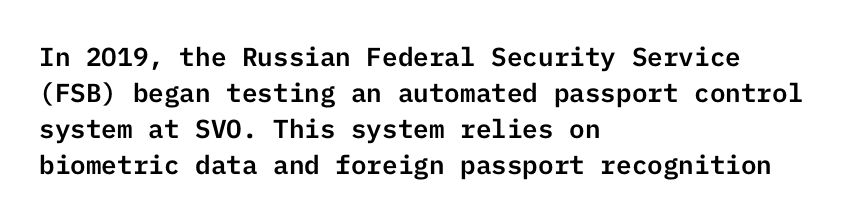
The image shows 26 px text type, upright; set left-aligned, normal line spacing (1.38x), normal letter spacing, not underlined.
